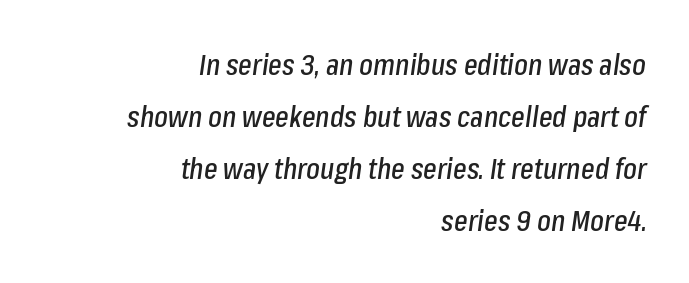
The image shows 29 px condensed type, italic (leaning right); set right-aligned, line spacing 1.79x, normal letter spacing, not underlined; low stroke contrast and a medium x-height.
